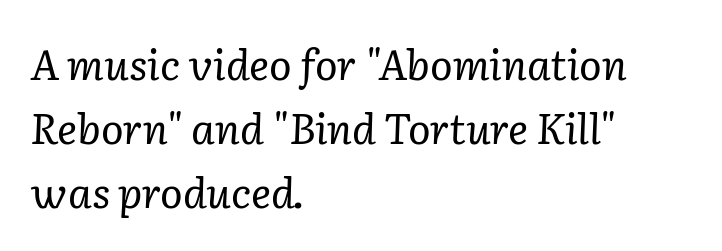
{"serif": "yes", "italic": "yes", "lean": "right", "slant_degrees": 2, "bold": "no", "weight": "regular", "width": "normal", "stroke_contrast": "low", "x_height": "medium", "monospaced": "no", "underline": "no", "align": "left", "line_spacing": "normal", "line_spacing_ratio": 1.52, "letter_spacing": "normal", "letter_spacing_em": 0.0, "glyph_px": 42}
